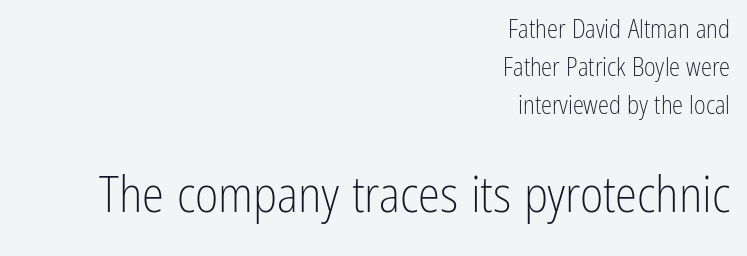
{"serif": "no", "italic": "no", "bold": "no", "weight": "light", "width": "condensed", "stroke_contrast": "low", "x_height": "medium", "monospaced": "no", "underline": "no", "align": "right", "line_spacing": "normal", "line_spacing_ratio": 1.52, "letter_spacing": "normal", "letter_spacing_em": 0.0, "larger_block": "second", "size_ratio": 2.0, "glyph_px": 50}
